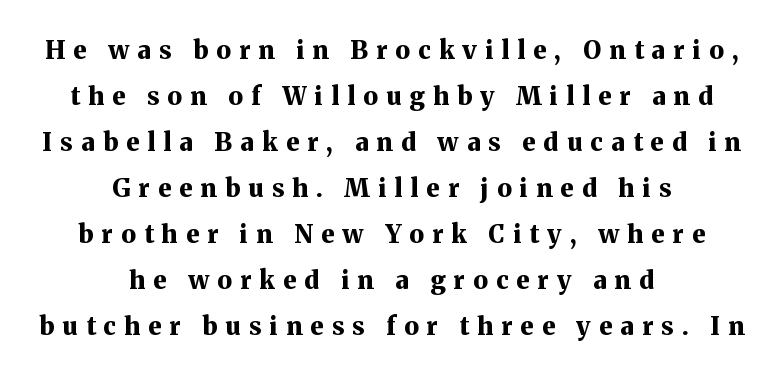
The image shows 25 px bold type, upright; set centered, line spacing 1.84x, unusually wide letter spacing (+0.33 em), not underlined.
